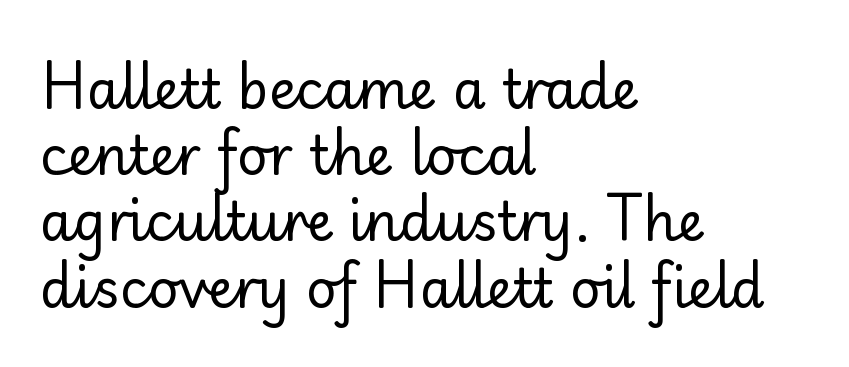
Do the characters align in a grid? No, the font is proportional. These lines are set flush left with a ragged right edge. Letters rest on an invisible, unmarked baseline. Is this a sans? Yes — the strokes have no serifs. This is not heavy type; no bold has been used. The lettering holds an erect, upright posture throughout.
